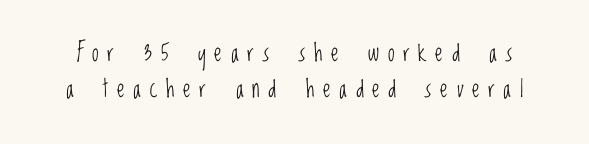
The image shows 24 px text type, upright; set normal line spacing (1.52x), unusually wide letter spacing (+0.36 em), not underlined.
